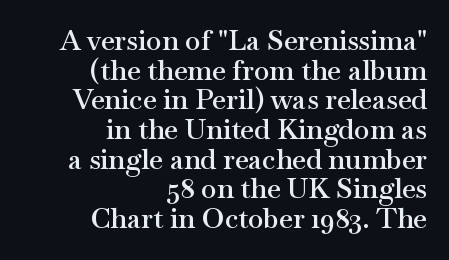
Q: Is the text bold? A: Semi-bold.
Q: Is the text italic (slanted)? A: No, it is upright.
Q: Is the typeface a serif or a sans-serif typeface? A: Serif.
Q: Is the text underlined? A: No.
Q: How is the paragraph aligned? A: Right-aligned.
Q: Is the spacing between letters normal or unusually wide? A: Normal.
Q: Is the spacing between lines tight, normal or loose? A: Tight.
Q: Width (condensed, normal, or wide)? A: Wide.
Q: Stroke contrast? A: Medium.
Q: x-height? A: Small.
Q: Monospaced? A: No.
